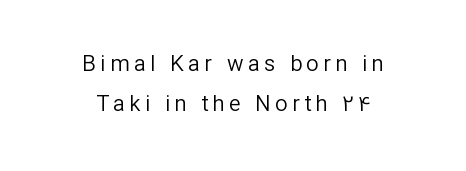
{"italic": "no", "bold": "no", "underline": "no", "align": "center", "line_spacing_ratio": 1.81, "letter_spacing": "wide", "letter_spacing_em": 0.2, "glyph_px": 22}
